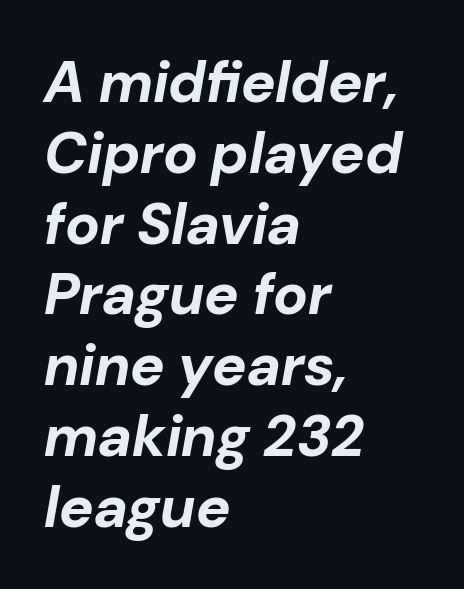
{"italic": "yes", "lean": "right", "slant_degrees": 10, "bold": "yes", "weight": "bold", "width": "normal", "stroke_contrast": "low", "x_height": "medium", "monospaced": "no", "underline": "no", "align": "left", "line_spacing_ratio": 1.22, "letter_spacing": "normal", "letter_spacing_em": 0.0, "glyph_px": 58}
